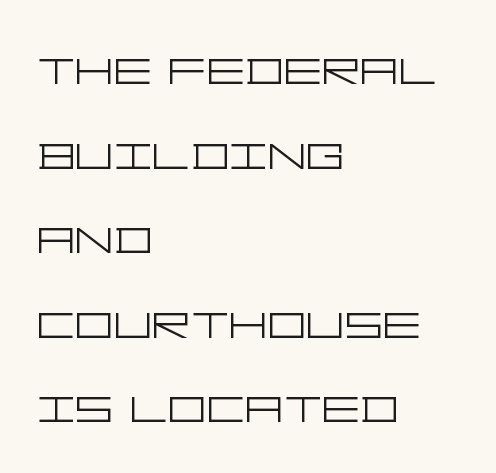
The image shows 60 px light, wide sans-serif type, upright; set left-aligned, normal line spacing (1.41x), normal letter spacing, not underlined; low stroke contrast and a large x-height.
